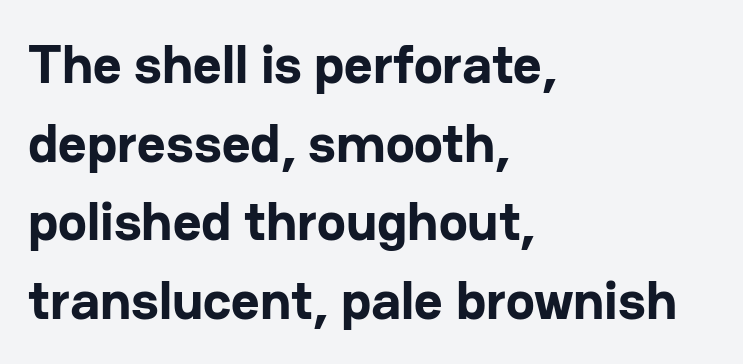
The image shows 55 px bold sans-serif type, upright; set left-aligned, normal line spacing (1.43x), normal letter spacing, not underlined; low stroke contrast and a medium x-height.
